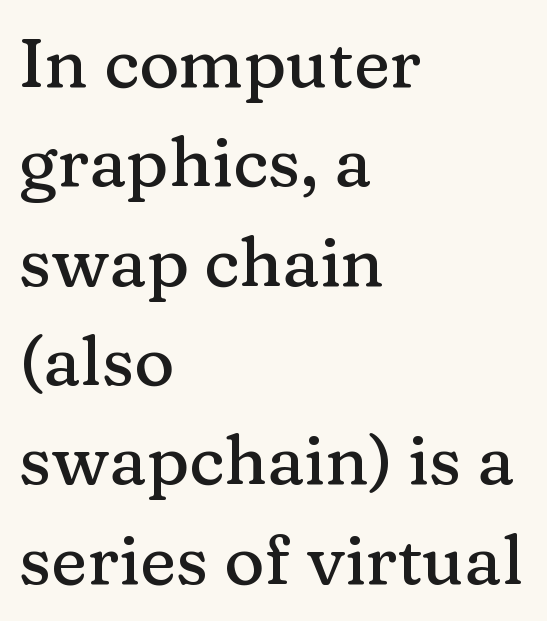
The image shows 69 px serif type, upright; set left-aligned, normal line spacing (1.44x), normal letter spacing, not underlined; medium stroke contrast and a medium x-height.
